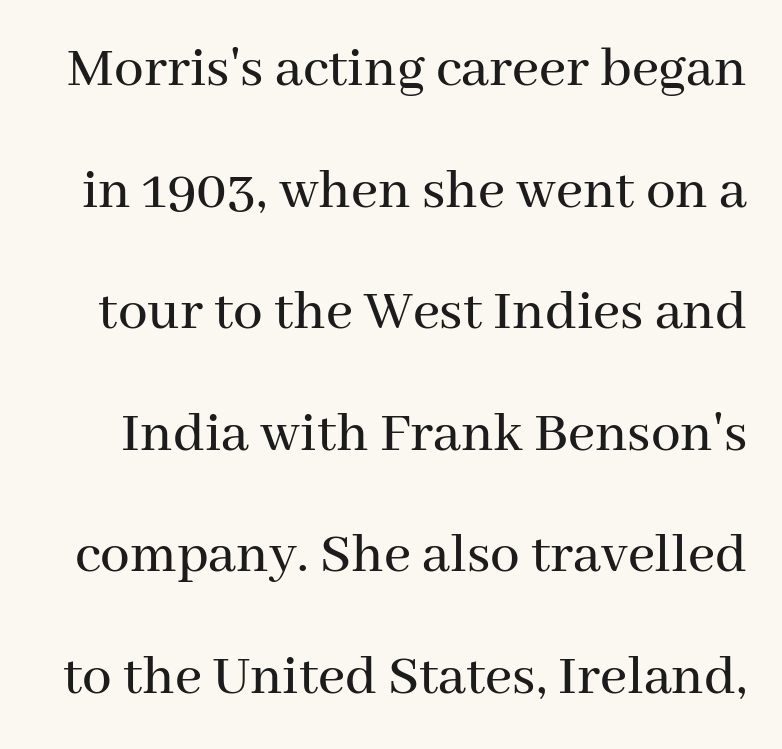
{"serif": "yes", "italic": "no", "width": "normal", "stroke_contrast": "medium", "x_height": "medium", "monospaced": "no", "underline": "no", "line_spacing": "loose", "line_spacing_ratio": 2.06, "letter_spacing": "normal", "letter_spacing_em": 0.0, "glyph_px": 59}
